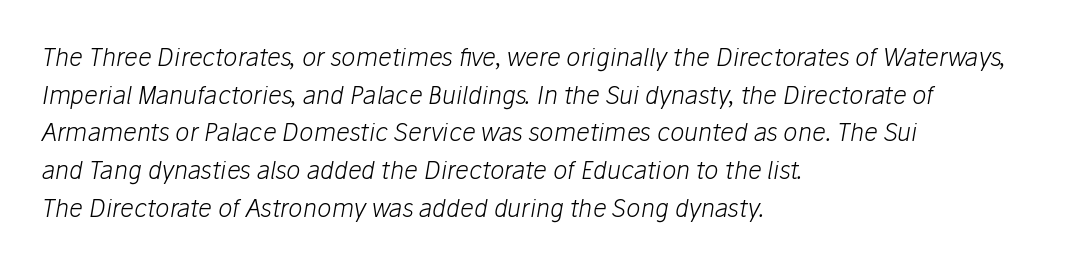
The lines in this sample share a left origin and differ only in where they stop. The specimen omits any rule beneath the text block's lines. Nothing heavy about these letters — not bold at all. Is there much room between lines? A standard amount, neither cramped nor airy.
